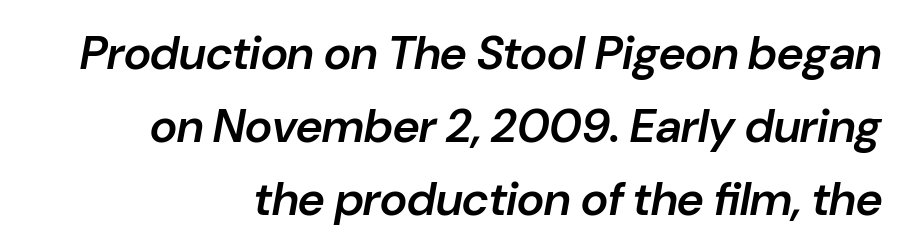
The image shows 47 px semibold type, italic (leaning right); set right-aligned, normal line spacing (1.55x), normal letter spacing, not underlined; low stroke contrast and a medium x-height.
